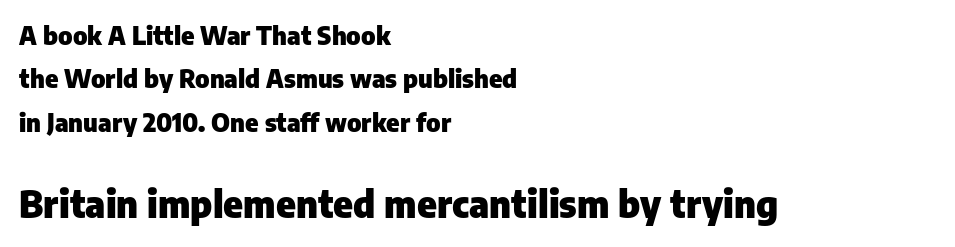
{"serif": "no", "italic": "no", "bold": "yes", "weight": "heavy", "width": "normal", "stroke_contrast": "low", "x_height": "medium", "monospaced": "no", "underline": "no", "align": "left", "line_spacing_ratio": 1.74, "letter_spacing": "normal", "letter_spacing_em": 0.0, "larger_block": "second", "size_ratio": 1.48, "glyph_px": 37}
